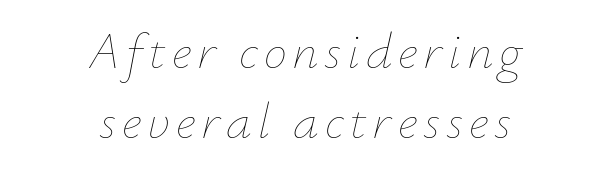
The image shows 52 px thin type, italic (leaning right); set centered, normal line spacing (1.34x), not underlined; low stroke contrast and a small x-height.
